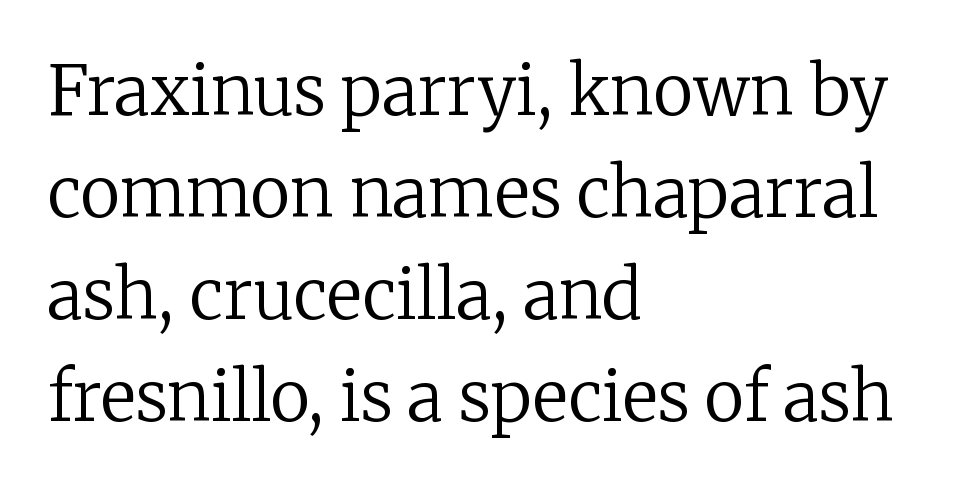
{"serif": "yes", "italic": "no", "bold": "no", "weight": "regular", "width": "normal", "stroke_contrast": "low", "x_height": "medium", "monospaced": "no", "underline": "no", "align": "left", "line_spacing": "normal", "line_spacing_ratio": 1.5, "letter_spacing": "normal", "letter_spacing_em": 0.0, "glyph_px": 68}
